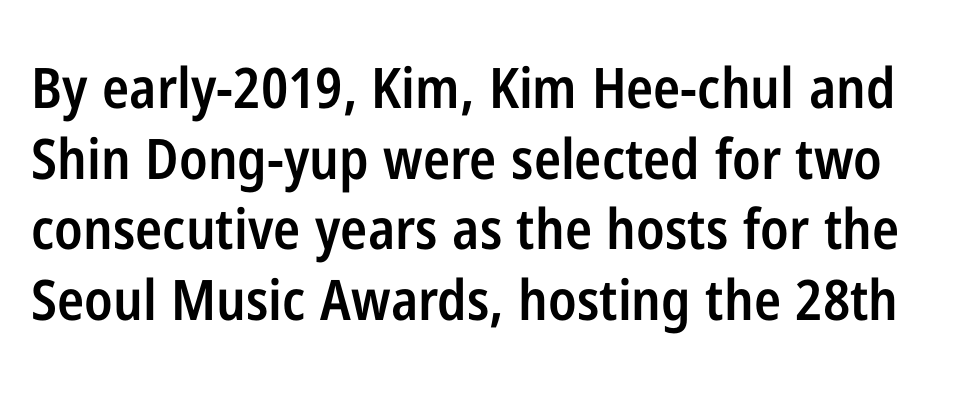
The image shows 56 px semibold, condensed sans-serif type, upright; set normal line spacing (1.26x), normal letter spacing, not underlined; low stroke contrast and a medium x-height.
